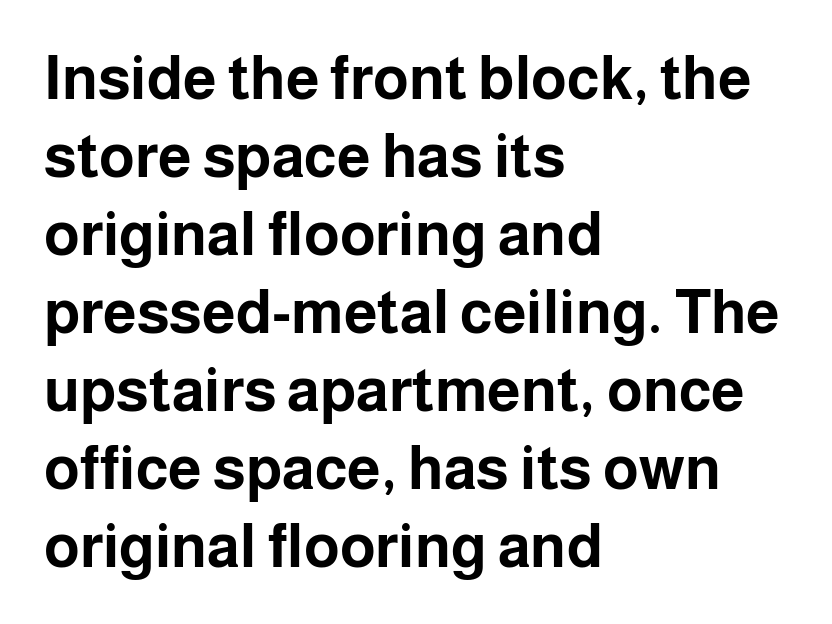
The image shows 60 px bold sans-serif type, upright; set left-aligned, normal line spacing (1.3x), normal letter spacing, not underlined; low stroke contrast and a medium x-height.
